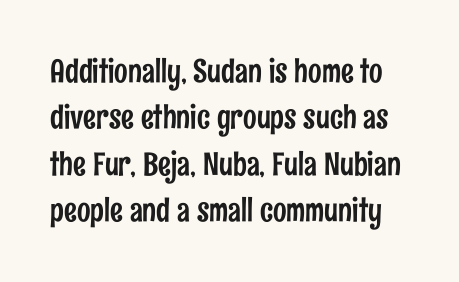
Q: Is the text italic (slanted)? A: No, it is upright.
Q: Is the typeface a serif or a sans-serif typeface? A: Sans-serif.
Q: Is the text underlined? A: No.
Q: Is the spacing between letters normal or unusually wide? A: Normal.
Q: Is the spacing between lines tight, normal or loose? A: Normal.
Q: Width (condensed, normal, or wide)? A: Condensed.
Q: Stroke contrast? A: Low.
Q: x-height? A: Medium.
Q: Monospaced? A: No.
